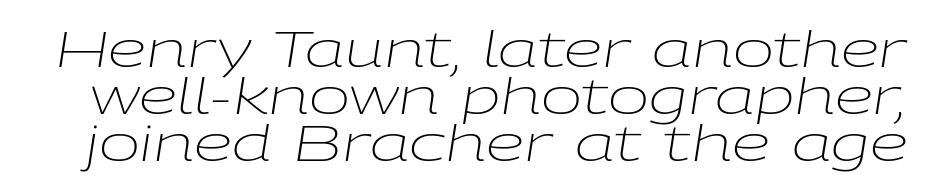
The image shows 49 px light, wide type, italic (leaning right); set tight line spacing (0.96x), normal letter spacing, not underlined; low stroke contrast and a medium x-height.
